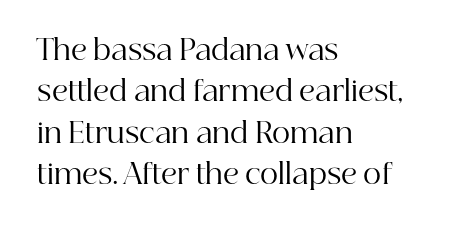
Q: Is the text bold? A: No.
Q: Is the text italic (slanted)? A: No, it is upright.
Q: Is the typeface a serif or a sans-serif typeface? A: Serif.
Q: Is the text underlined? A: No.
Q: How is the paragraph aligned? A: Left-aligned.
Q: Is the spacing between letters normal or unusually wide? A: Normal.
Q: Is the spacing between lines tight, normal or loose? A: Normal.
Q: Width (condensed, normal, or wide)? A: Normal.
Q: Stroke contrast? A: High.
Q: x-height? A: Medium.
Q: Monospaced? A: No.
